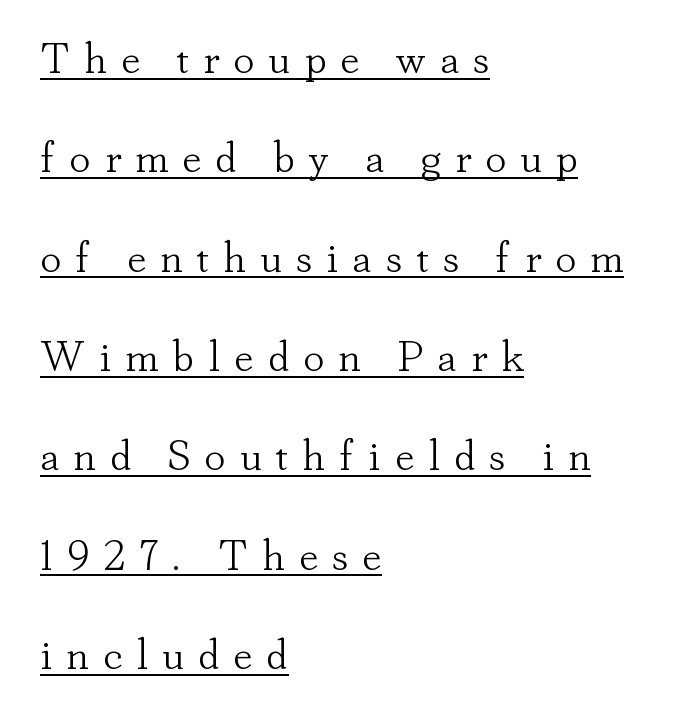
Examine the stroke ends and you'll spot serifs. Airy leading. Style check: upright. Observe the wide spacing: letters keep a clear distance from each other. Note the varied advance widths — an 'i' is clearly narrower than an 'm'.
